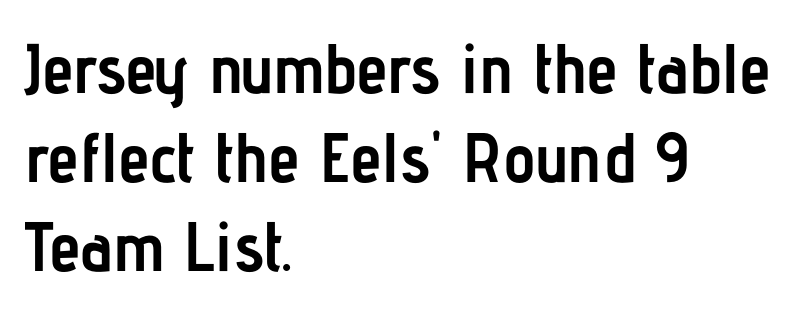
The image shows 70 px semibold, condensed sans-serif type, upright; set left-aligned, normal line spacing (1.27x), normal letter spacing, not underlined; low stroke contrast and a medium x-height.
